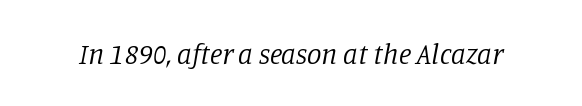
{"serif": "yes", "italic": "yes", "lean": "right", "slant_degrees": 11, "bold": "no", "weight": "regular", "width": "normal", "stroke_contrast": "low", "x_height": "large", "monospaced": "no", "underline": "no", "letter_spacing": "normal", "letter_spacing_em": 0.0, "glyph_px": 29}
